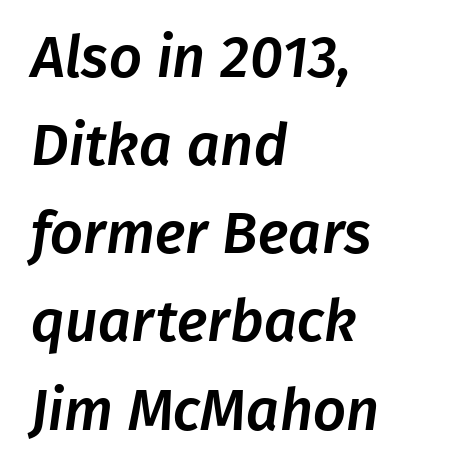
{"serif": "no", "width": "normal", "stroke_contrast": "low", "x_height": "medium", "monospaced": "no", "underline": "no", "align": "left", "line_spacing": "normal", "line_spacing_ratio": 1.52, "letter_spacing": "normal", "letter_spacing_em": 0.0, "glyph_px": 58}
